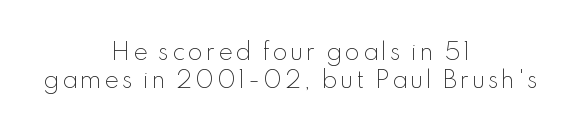
{"italic": "no", "bold": "no", "underline": "no", "align": "center", "line_spacing": "normal", "line_spacing_ratio": 1.28, "glyph_px": 22}
